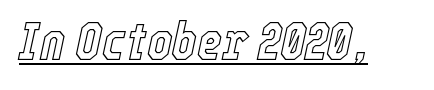
The image shows 54 px condensed type, italic (leaning right); set normal letter spacing, underlined; a medium x-height.
